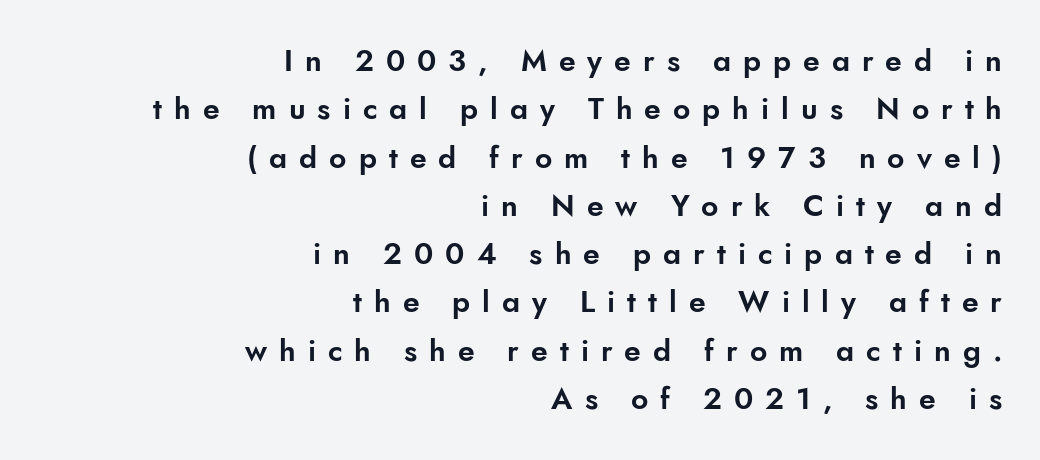
The image shows 30 px sans-serif type, upright; set right-aligned, normal line spacing (1.61x), unusually wide letter spacing (+0.4 em), not underlined; low stroke contrast and a small x-height.
